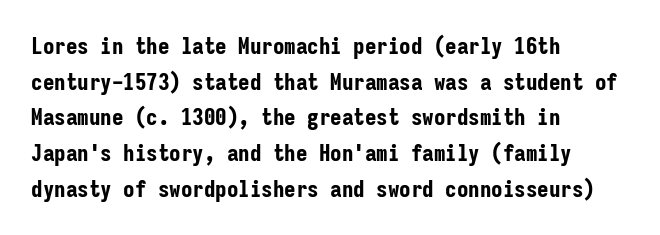
Q: Is the text bold? A: Yes.
Q: Is the text italic (slanted)? A: No, it is upright.
Q: Is the text underlined? A: No.
Q: How is the paragraph aligned? A: Left-aligned.
Q: Is the spacing between letters normal or unusually wide? A: Normal.
Q: Is the spacing between lines tight, normal or loose? A: Normal.
